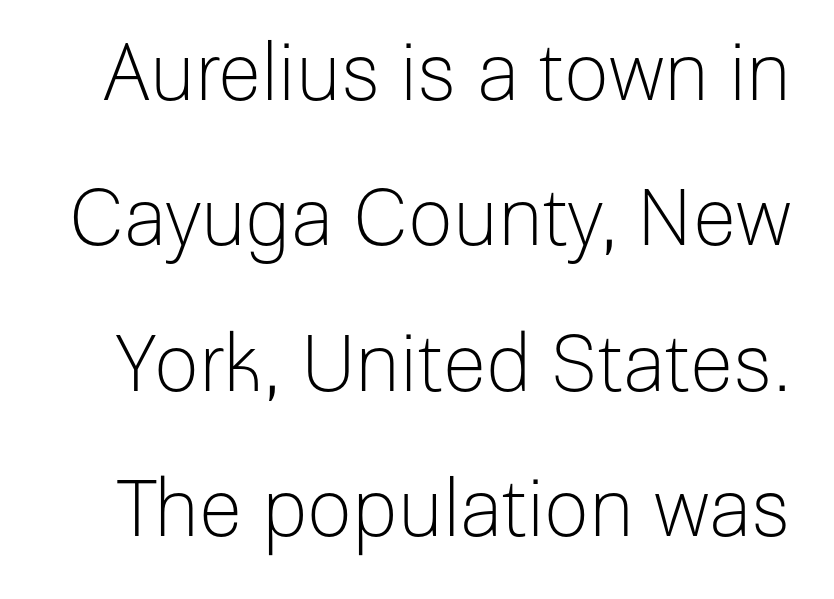
The image shows 79 px light sans-serif type, upright; set line spacing 1.84x, normal letter spacing, not underlined; low stroke contrast and a medium x-height.
